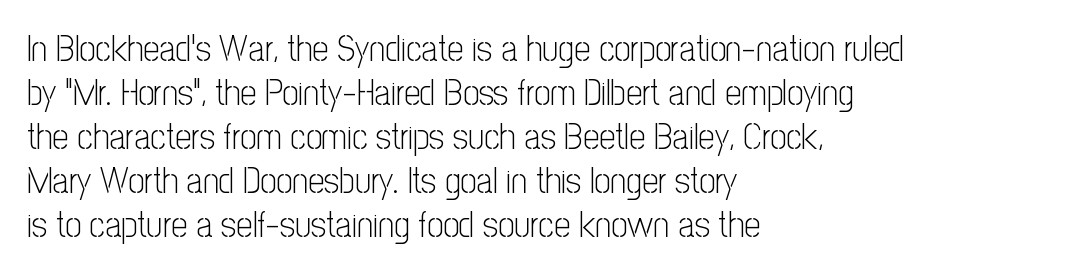
{"serif": "no", "italic": "no", "bold": "no", "weight": "light", "width": "condensed", "stroke_contrast": "low", "x_height": "medium", "monospaced": "no", "underline": "no", "align": "left", "line_spacing_ratio": 1.22, "letter_spacing": "normal", "letter_spacing_em": 0.0, "glyph_px": 36}
